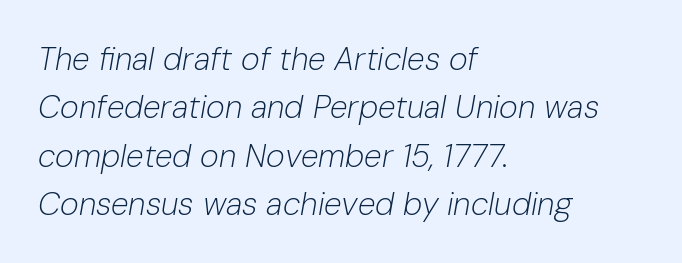
The image shows 32 px light type, italic (leaning right); set left-aligned, normal line spacing (1.51x), normal letter spacing, not underlined; low stroke contrast and a medium x-height.
